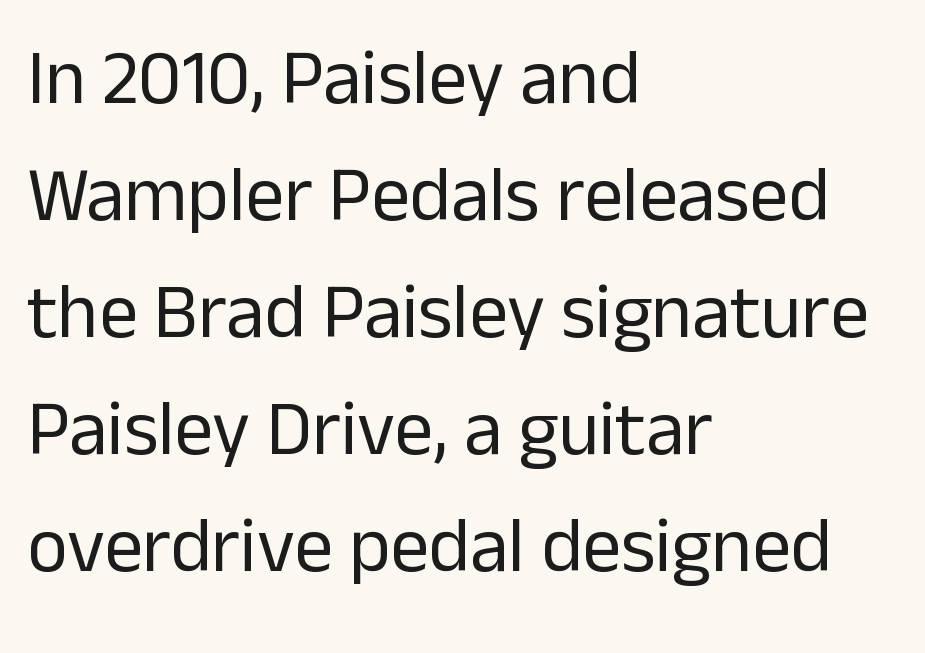
Stems and bowls with no extra thickness — not bold. This rendering leaves character spacing at its baseline value. This sample uses a sans-serif face. In terms of leading, this rendering sits right in the middle.
